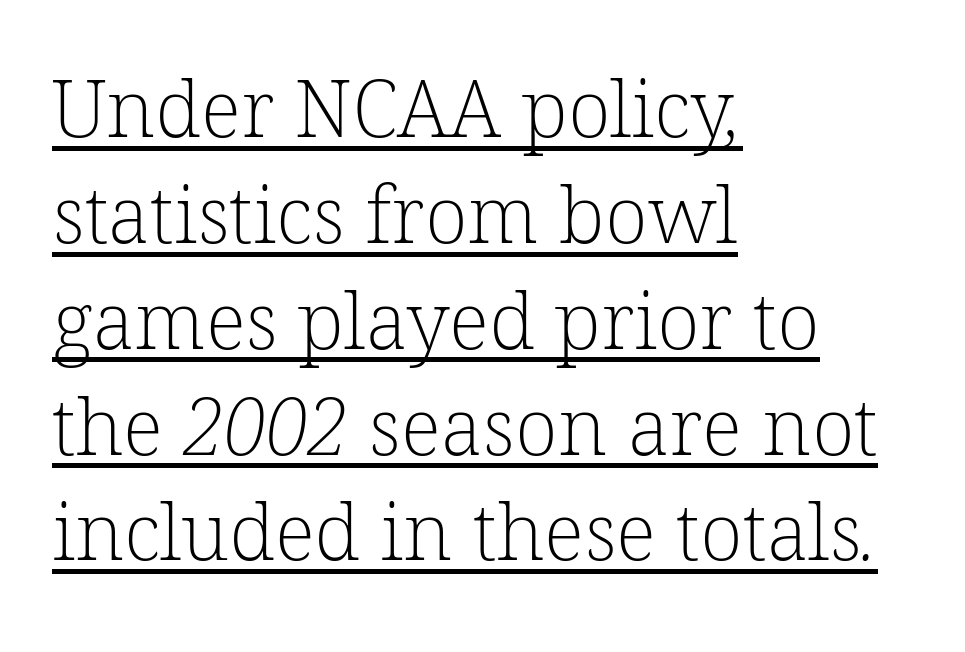
Q: Is the text bold? A: No.
Q: Is the typeface a serif or a sans-serif typeface? A: Serif.
Q: Is the text underlined? A: Yes.
Q: How is the paragraph aligned? A: Left-aligned.
Q: Is the spacing between letters normal or unusually wide? A: Normal.
Q: Is the spacing between lines tight, normal or loose? A: Normal.
Q: Width (condensed, normal, or wide)? A: Normal.
Q: Stroke contrast? A: Low.
Q: x-height? A: Medium.
Q: Monospaced? A: No.
